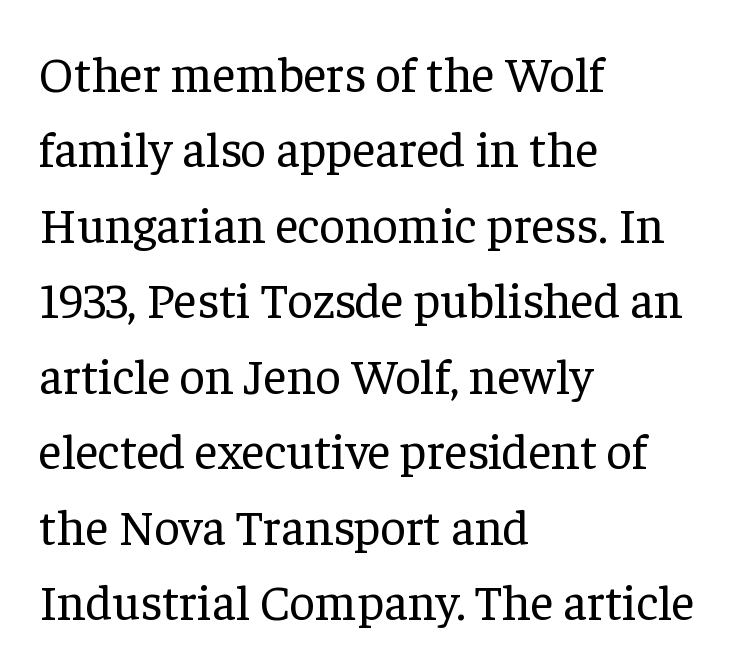
{"serif": "yes", "italic": "no", "bold": "no", "weight": "regular", "width": "normal", "stroke_contrast": "low", "x_height": "medium", "monospaced": "no", "underline": "no", "align": "left", "line_spacing": "normal", "line_spacing_ratio": 1.51, "letter_spacing": "normal", "letter_spacing_em": 0.0, "glyph_px": 50}
